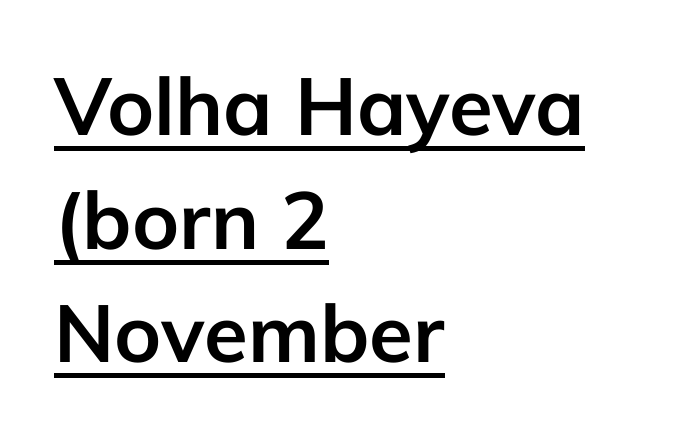
The rendering uses natural spacing where letterforms have individual widths. The rendering uses the underline text-decoration. A roman cut, with each character standing at attention. The typesetter chose a ragged-right arrangement here. There is no visible air inserted between adjacent glyphs.
